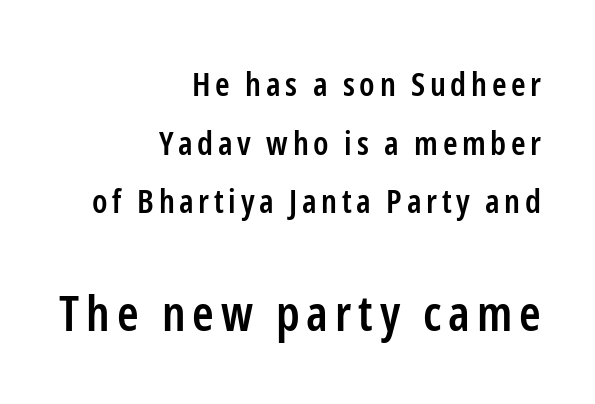
{"serif": "no", "italic": "no", "bold": "semi", "weight": "semibold", "width": "condensed", "stroke_contrast": "low", "x_height": "medium", "monospaced": "no", "underline": "no", "align": "right", "line_spacing_ratio": 1.78, "larger_block": "second", "size_ratio": 1.48, "glyph_px": 49}
